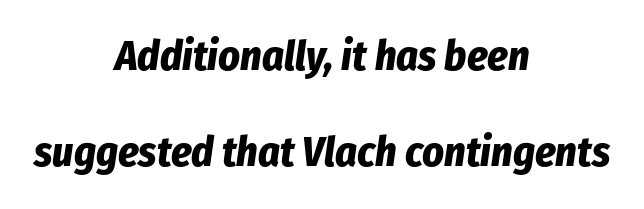
The image shows 42 px bold, condensed type, italic (leaning right); set centered, loose line spacing (2.29x), normal letter spacing, not underlined; low stroke contrast and a medium x-height.
